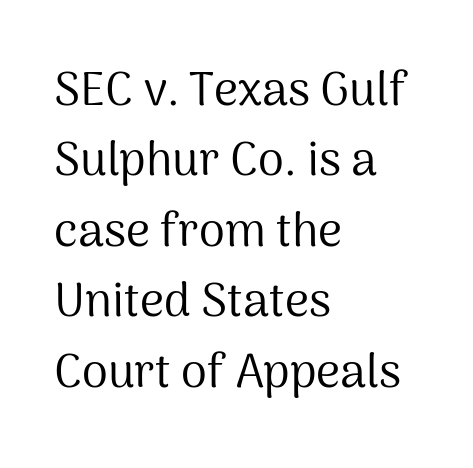
{"serif": "no", "italic": "no", "bold": "no", "weight": "regular", "width": "normal", "stroke_contrast": "medium", "x_height": "medium", "monospaced": "no", "underline": "no", "align": "left", "line_spacing": "normal", "line_spacing_ratio": 1.5, "letter_spacing": "normal", "letter_spacing_em": 0.0, "glyph_px": 47}
